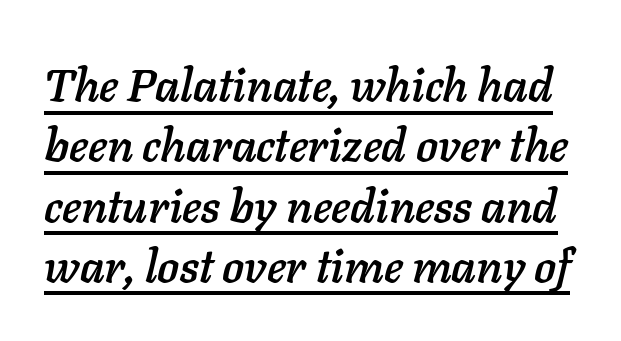
The image shows 46 px text type, italic (leaning right); set normal line spacing (1.31x), normal letter spacing, underlined; low stroke contrast and a medium x-height.
